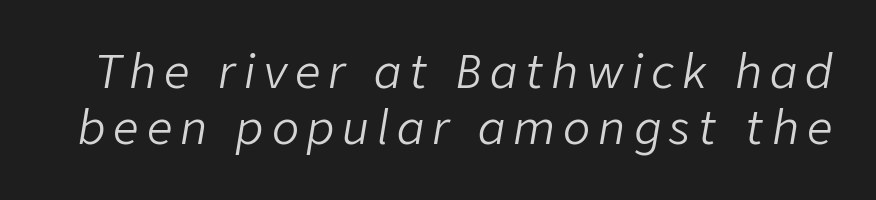
{"italic": "yes", "lean": "right", "slant_degrees": 9, "bold": "no", "weight": "light", "width": "normal", "stroke_contrast": "low", "x_height": "medium", "monospaced": "no", "underline": "no", "line_spacing": "normal", "line_spacing_ratio": 1.25, "glyph_px": 45}
